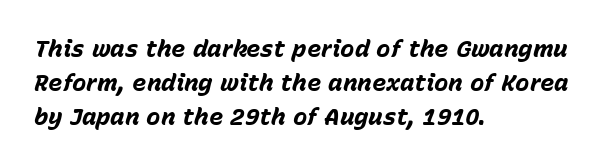
The image shows 24 px bold type, italic (leaning right); set left-aligned, normal line spacing (1.42x), normal letter spacing, not underlined.
